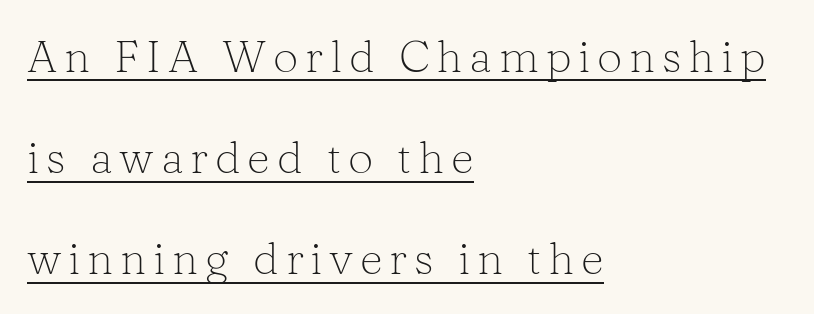
{"serif": "yes", "italic": "no", "bold": "no", "weight": "light", "width": "normal", "stroke_contrast": "low", "x_height": "medium", "monospaced": "no", "underline": "yes", "align": "left", "line_spacing": "loose", "line_spacing_ratio": 2.25, "glyph_px": 45}
